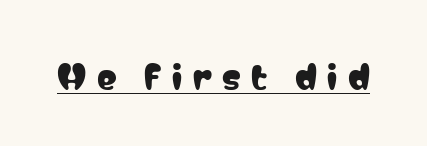
Q: Is the text italic (slanted)? A: No, it is upright.
Q: Is the typeface a serif or a sans-serif typeface? A: Sans-serif.
Q: Is the text underlined? A: Yes.
Q: Is the spacing between letters normal or unusually wide? A: Unusually wide.
Q: Width (condensed, normal, or wide)? A: Condensed.
Q: Stroke contrast? A: Low.
Q: x-height? A: Medium.
Q: Monospaced? A: No.
